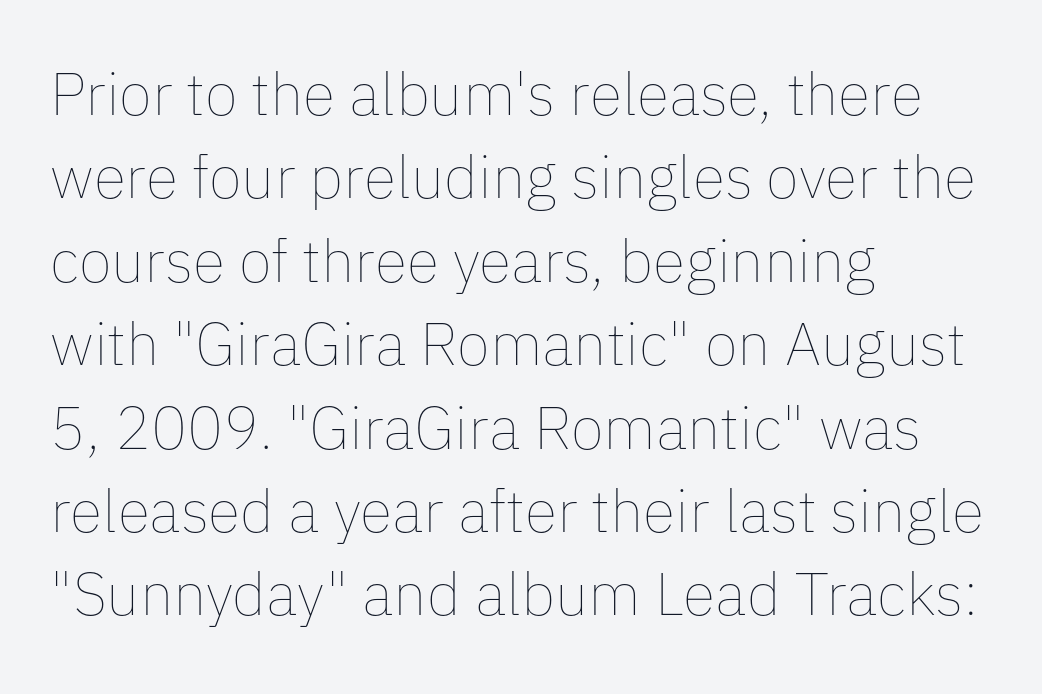
The passage shown is not bold in any degree. Typeset ragged right — the left edge is the straight one. Only glyphs here, with clear space below each row. This sample uses an upright cut, with every glyph sitting square on the baseline. Spacing verdict: proportional, widths tailored to each character. Leading: standard.
